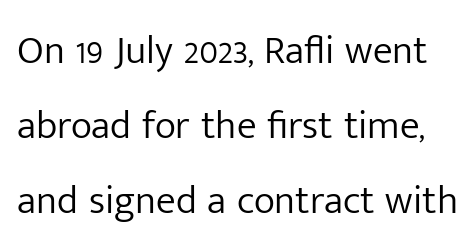
Each word holds together tightly as a unit, with standard inter-letter gaps. Rendered with straight, roman letterforms. This sample uses a sans-serif face. Counters stay open thanks to moderate or lighter strokes. These lines are rendered in a variable-pitch font.
